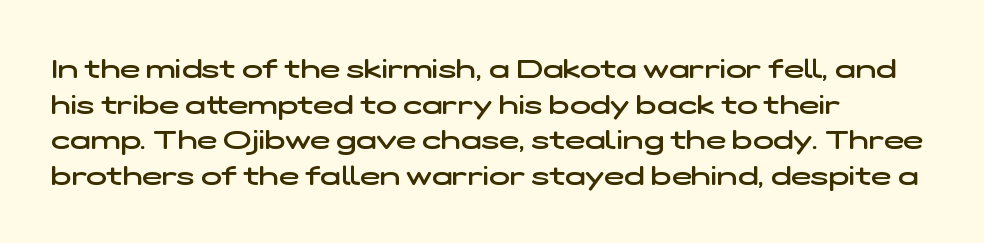
The image shows 27 px text type; set left-aligned, normal line spacing (1.32x), normal letter spacing, not underlined.
